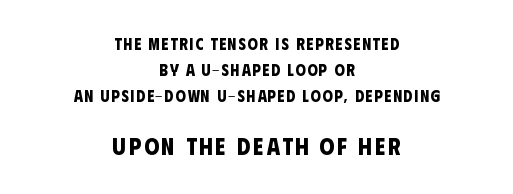
{"bold": "yes", "underline": "no", "align": "center", "line_spacing": "normal", "line_spacing_ratio": 1.63, "larger_block": "second", "size_ratio": 1.5, "glyph_px": 24}
